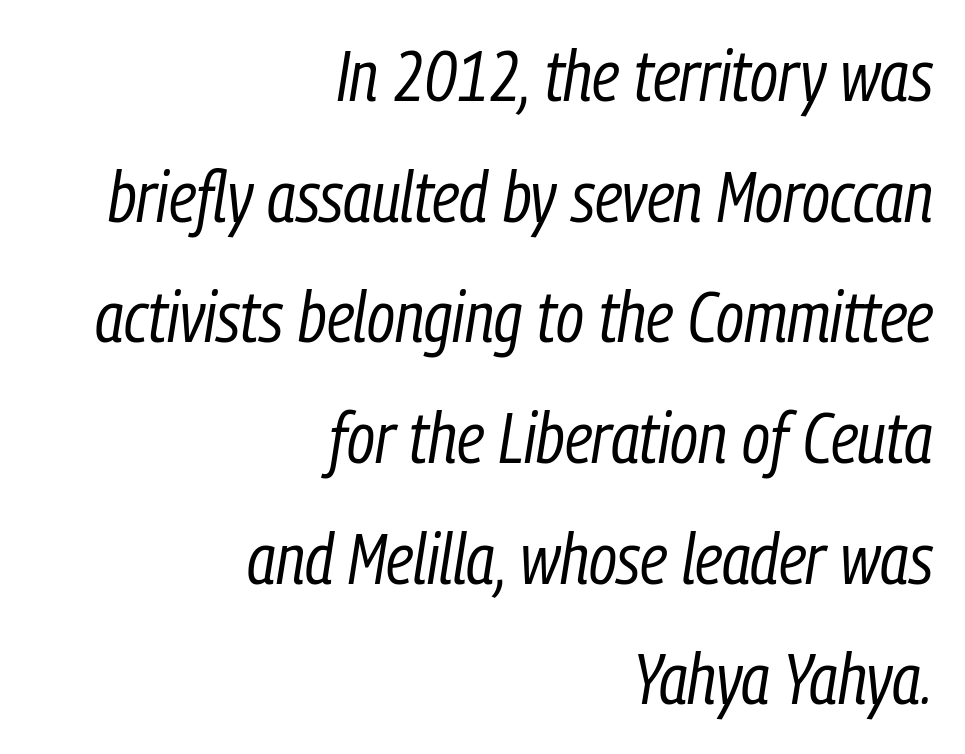
The image shows 71 px regular-weight, condensed type, italic (leaning right); set right-aligned, normal line spacing (1.7x), normal letter spacing, not underlined; low stroke contrast and a medium x-height.
